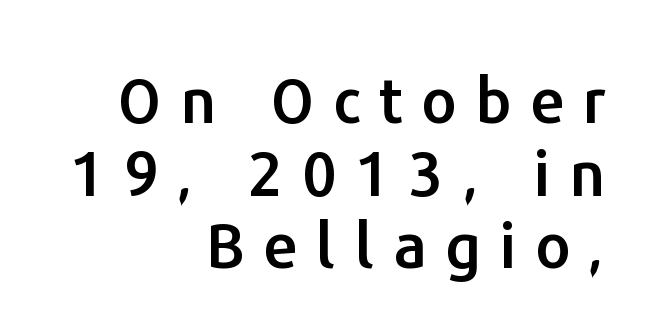
Q: Is the text italic (slanted)? A: No, it is upright.
Q: Is the typeface a serif or a sans-serif typeface? A: Sans-serif.
Q: Is the text underlined? A: No.
Q: How is the paragraph aligned? A: Right-aligned.
Q: Is the spacing between letters normal or unusually wide? A: Unusually wide.
Q: Width (condensed, normal, or wide)? A: Normal.
Q: Stroke contrast? A: Low.
Q: x-height? A: Medium.
Q: Monospaced? A: No.
